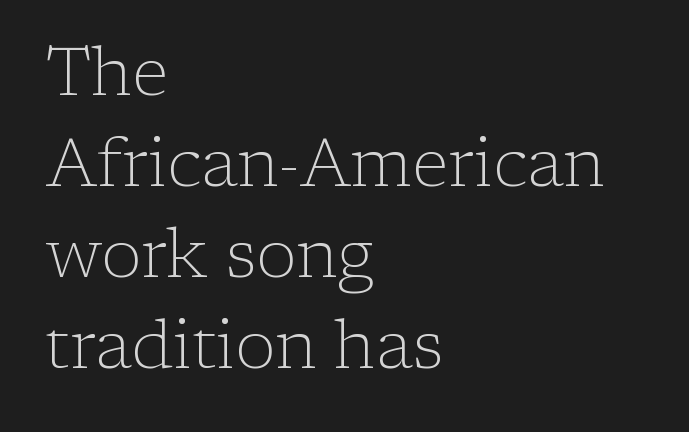
You could not count columns in this text — the font is proportionally spaced. The zone under the glyphs is completely vacant. The cut favours lightness, reaching ordinary text weight at its darkest. No extra tracking has been applied to these lines.
